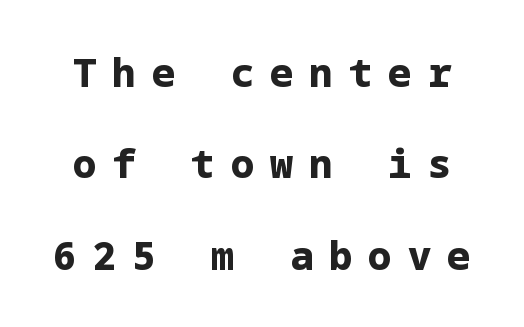
The image shows 39 px bold sans-serif type, upright; set loose line spacing (2.34x), unusually wide letter spacing (+0.41 em), not underlined; low stroke contrast and a medium x-height.
